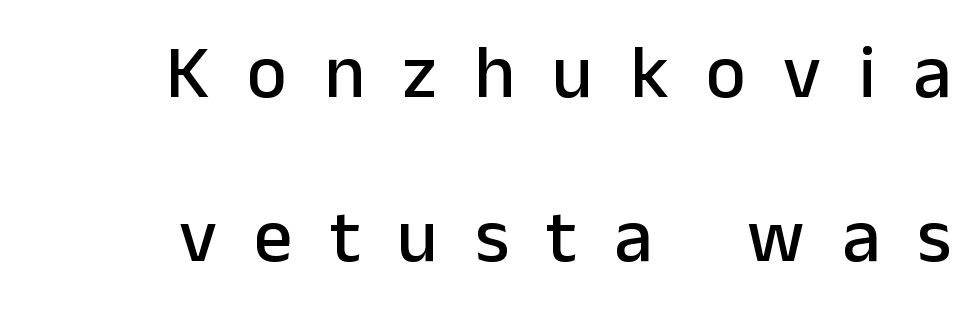
{"serif": "no", "italic": "no", "width": "normal", "stroke_contrast": "low", "x_height": "medium", "monospaced": "no", "underline": "no", "align": "right", "line_spacing": "loose", "line_spacing_ratio": 2.16, "letter_spacing": "wide", "letter_spacing_em": 0.49, "glyph_px": 76}
